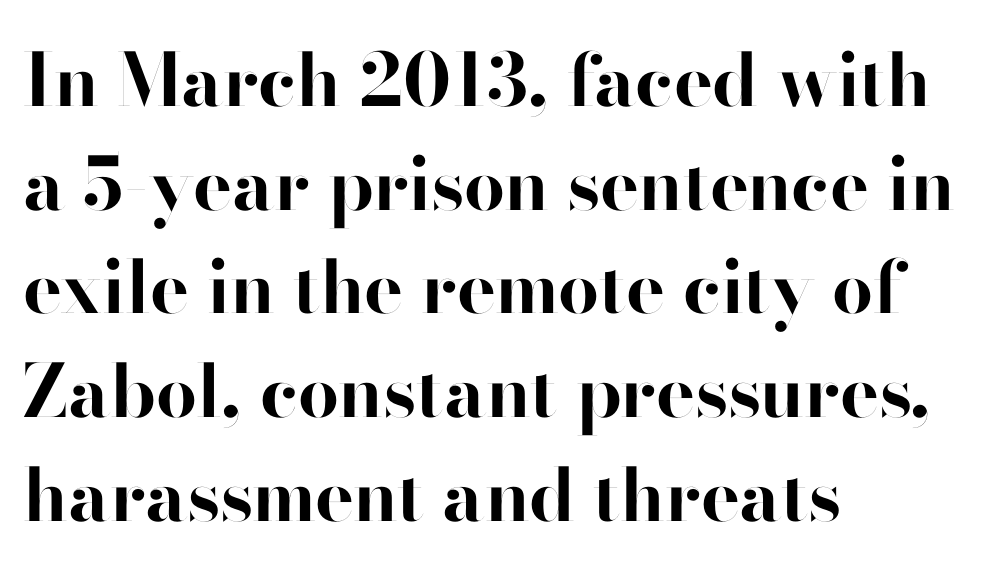
Letters rest on an invisible, unmarked baseline. The typesetting leans heavy: a genuine bold. Successive baselines arrive at the customary interval. This is sans-serif lettering, the kind often seen on screens and signage. Does the copy run flush right? No — it runs flush left. These lines were composed using upright roman letters.
